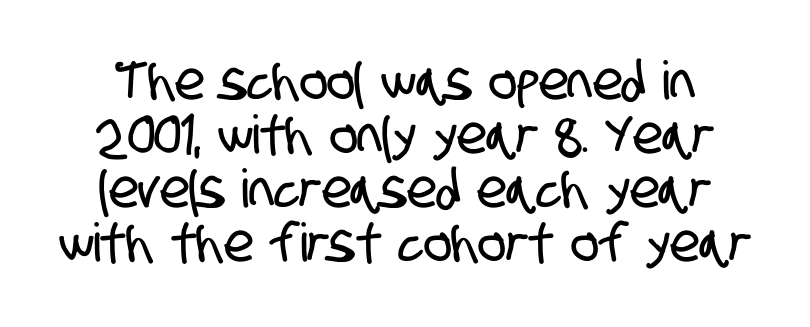
{"serif": "no", "width": "condensed", "stroke_contrast": "low", "x_height": "large", "monospaced": "no", "underline": "no", "line_spacing": "tight", "line_spacing_ratio": 1.02, "letter_spacing": "normal", "letter_spacing_em": 0.0, "glyph_px": 53}
